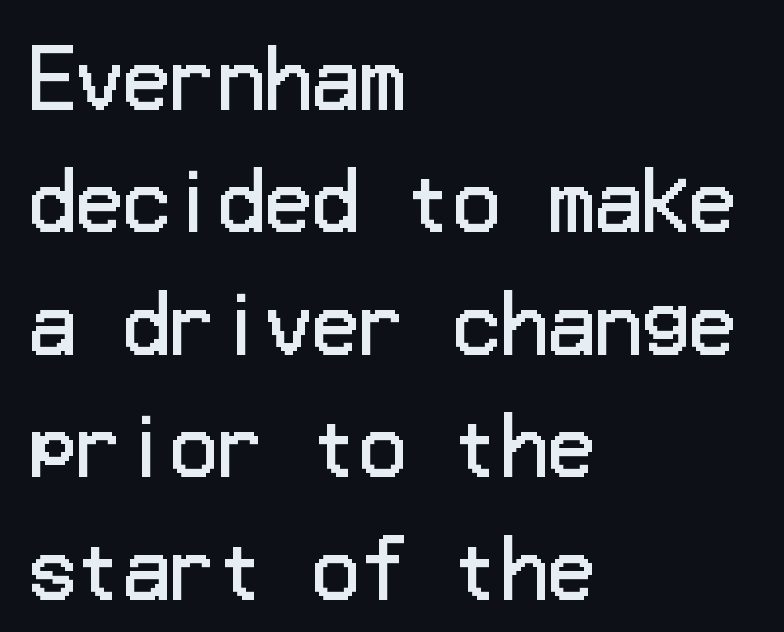
Q: Is the text bold? A: No.
Q: Is the text italic (slanted)? A: No, it is upright.
Q: Is the typeface a serif or a sans-serif typeface? A: Sans-serif.
Q: Is the text underlined? A: No.
Q: How is the paragraph aligned? A: Left-aligned.
Q: Is the spacing between letters normal or unusually wide? A: Normal.
Q: Is the spacing between lines tight, normal or loose? A: Normal.
Q: Width (condensed, normal, or wide)? A: Normal.
Q: Stroke contrast? A: Low.
Q: x-height? A: Medium.
